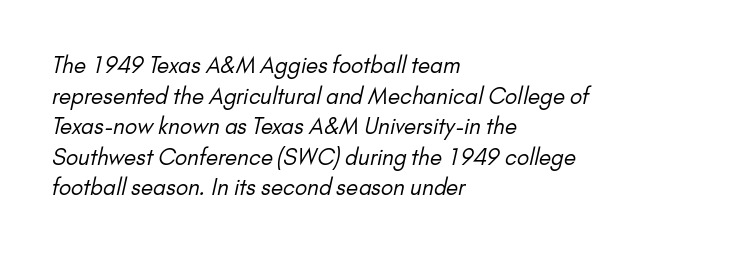
{"bold": "no", "underline": "no", "align": "left", "line_spacing": "normal", "line_spacing_ratio": 1.39, "letter_spacing": "normal", "letter_spacing_em": 0.0, "glyph_px": 22}
